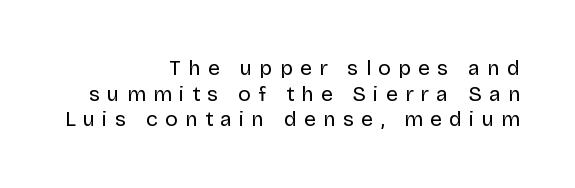
Q: Is the text bold? A: No.
Q: Is the text italic (slanted)? A: No, it is upright.
Q: Is the text underlined? A: No.
Q: How is the paragraph aligned? A: Right-aligned.
Q: Is the spacing between letters normal or unusually wide? A: Unusually wide.
